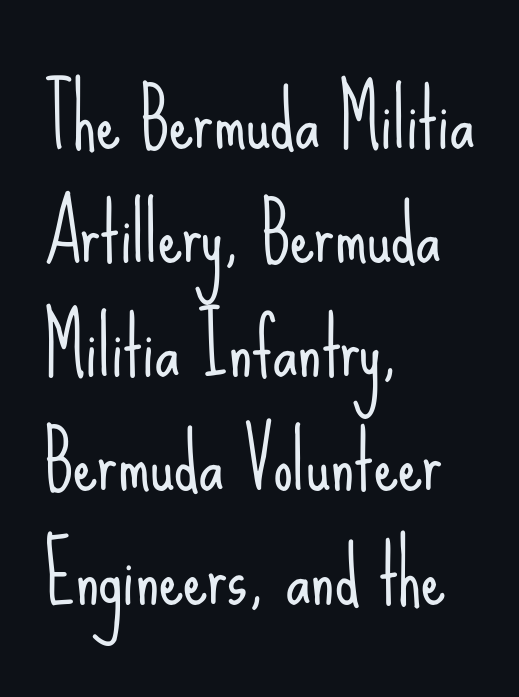
The lettering stays uniformly vertical, giving the passage a roman look. The text block is weighted toward the left margin, trailing off unevenly rightward. These lines sit exactly where default settings would place them. Think of a printed novel: that variable character pitch is what you see here. This sample uses plain, unmodified letter spacing.
